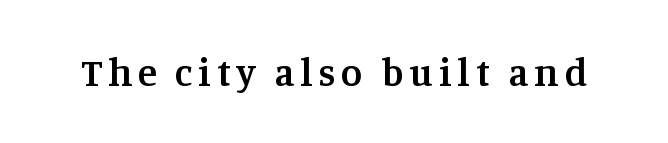
The image shows 39 px semibold serif type, upright; set not underlined; medium stroke contrast and a large x-height.
